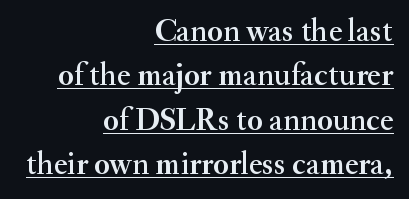
Q: Is the text italic (slanted)? A: No, it is upright.
Q: Is the typeface a serif or a sans-serif typeface? A: Serif.
Q: Is the text underlined? A: Yes.
Q: How is the paragraph aligned? A: Right-aligned.
Q: Is the spacing between letters normal or unusually wide? A: Normal.
Q: Is the spacing between lines tight, normal or loose? A: Normal.
Q: Width (condensed, normal, or wide)? A: Normal.
Q: Stroke contrast? A: Medium.
Q: x-height? A: Small.
Q: Monospaced? A: No.
